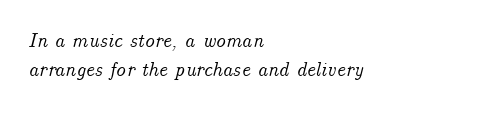
Notice how descenders clear the ascenders below comfortably — that's standard leading. Line beginnings align vertically; line endings do not. Only glyphs here, with clear space below each row. What stands out about the letter spacing? Nothing — it is the standard amount. The specimen reads as italic at a glance.
